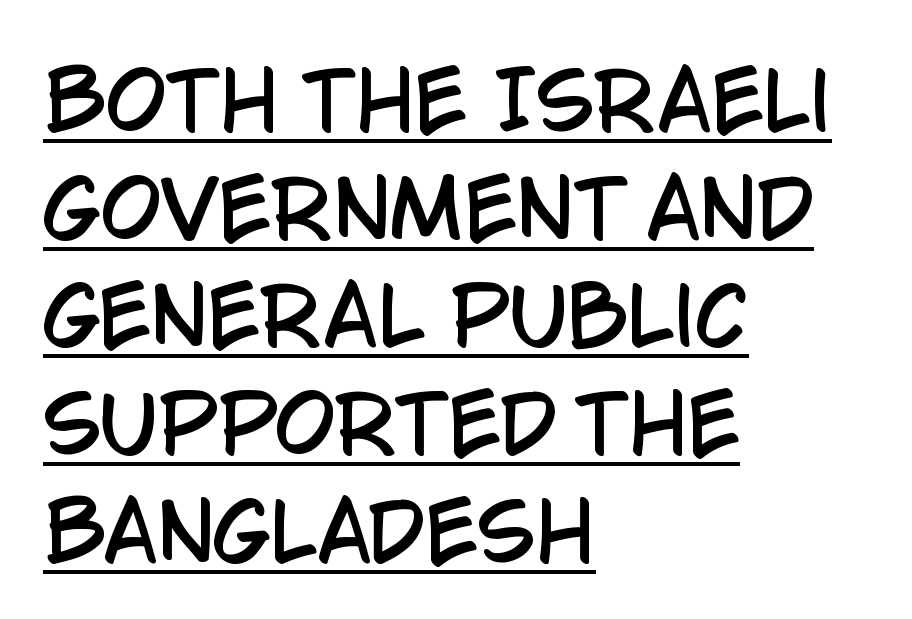
Q: Is the text italic (slanted)? A: No, it is upright.
Q: Is the typeface a serif or a sans-serif typeface? A: Sans-serif.
Q: Is the text underlined? A: Yes.
Q: How is the paragraph aligned? A: Left-aligned.
Q: Is the spacing between letters normal or unusually wide? A: Normal.
Q: Is the spacing between lines tight, normal or loose? A: Normal.
Q: Width (condensed, normal, or wide)? A: Condensed.
Q: Stroke contrast? A: Low.
Q: x-height? A: Large.
Q: Monospaced? A: No.
